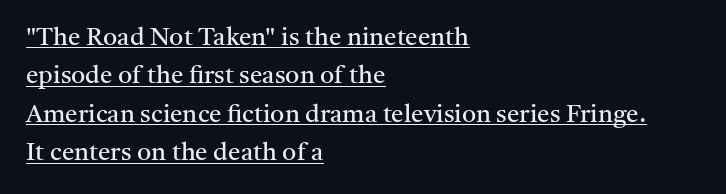
Q: Is the text bold? A: No.
Q: Is the text italic (slanted)? A: No, it is upright.
Q: Is the text underlined? A: Yes.
Q: How is the paragraph aligned? A: Left-aligned.
Q: Is the spacing between letters normal or unusually wide? A: Normal.
Q: Is the spacing between lines tight, normal or loose? A: Normal.
